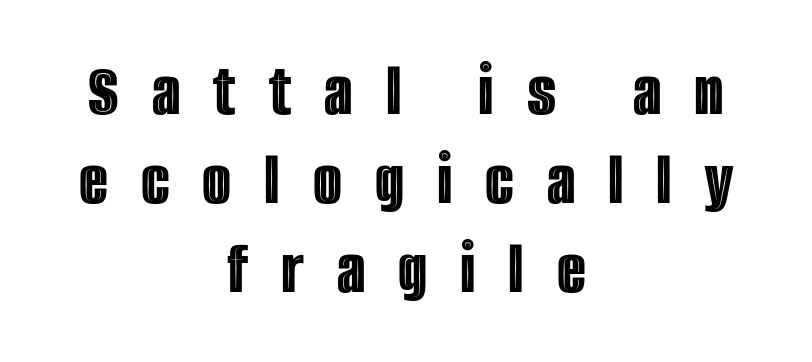
{"italic": "no", "width": "condensed", "x_height": "large", "monospaced": "no", "underline": "no", "align": "center", "line_spacing_ratio": 1.19, "letter_spacing": "wide", "letter_spacing_em": 0.44, "glyph_px": 75}
